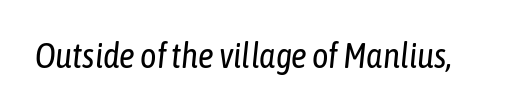
Q: Is the text bold? A: No.
Q: Is the text italic (slanted)? A: Yes, it leans right by about 6 degrees.
Q: Is the text underlined? A: No.
Q: Is the spacing between letters normal or unusually wide? A: Normal.
Q: Width (condensed, normal, or wide)? A: Condensed.
Q: Stroke contrast? A: Low.
Q: x-height? A: Medium.
Q: Monospaced? A: No.
